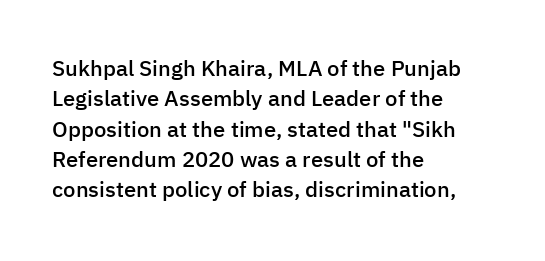
The image shows 22 px text type, upright; set left-aligned, normal line spacing (1.38x), normal letter spacing, not underlined.
